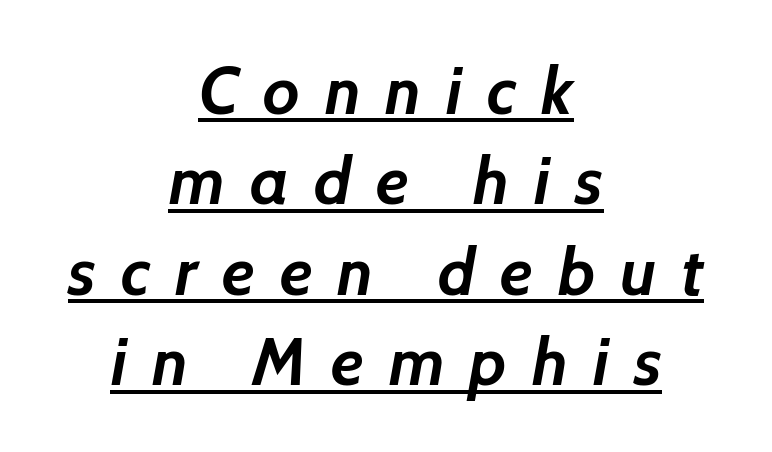
Q: Is the text bold? A: Yes.
Q: Is the typeface a serif or a sans-serif typeface? A: Sans-serif.
Q: Is the text underlined? A: Yes.
Q: How is the paragraph aligned? A: Centered.
Q: Is the spacing between letters normal or unusually wide? A: Unusually wide.
Q: Is the spacing between lines tight, normal or loose? A: Normal.
Q: Width (condensed, normal, or wide)? A: Normal.
Q: Stroke contrast? A: Low.
Q: x-height? A: Medium.
Q: Monospaced? A: No.
